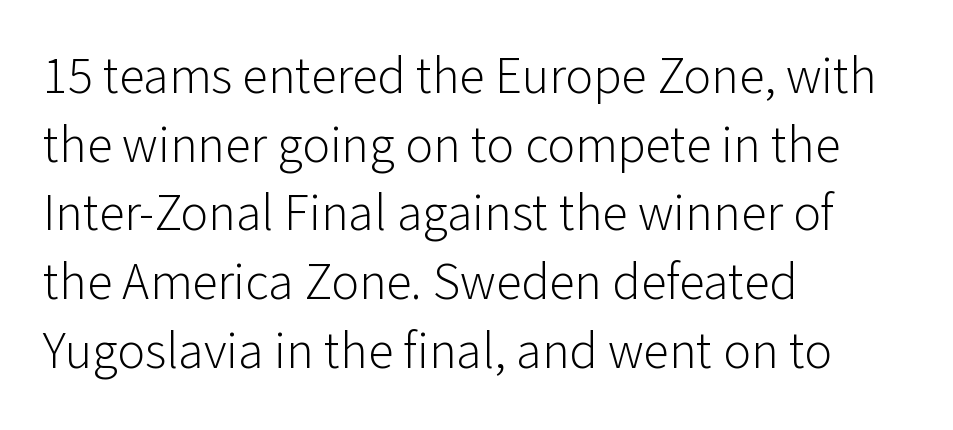
Q: Is the text bold? A: No.
Q: Is the text italic (slanted)? A: No, it is upright.
Q: Is the typeface a serif or a sans-serif typeface? A: Sans-serif.
Q: Is the text underlined? A: No.
Q: How is the paragraph aligned? A: Left-aligned.
Q: Is the spacing between letters normal or unusually wide? A: Normal.
Q: Is the spacing between lines tight, normal or loose? A: Normal.
Q: Width (condensed, normal, or wide)? A: Normal.
Q: Stroke contrast? A: Low.
Q: x-height? A: Medium.
Q: Monospaced? A: No.
